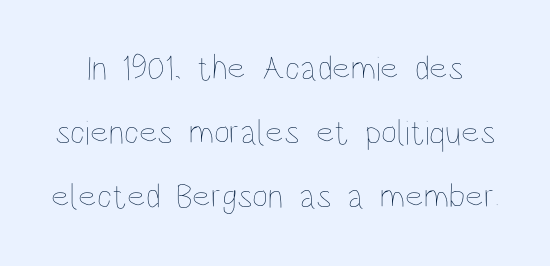
{"italic": "no", "bold": "no", "weight": "thin", "width": "condensed", "stroke_contrast": "low", "x_height": "large", "monospaced": "no", "underline": "no", "line_spacing_ratio": 1.83, "letter_spacing": "normal", "letter_spacing_em": 0.0, "glyph_px": 35}
